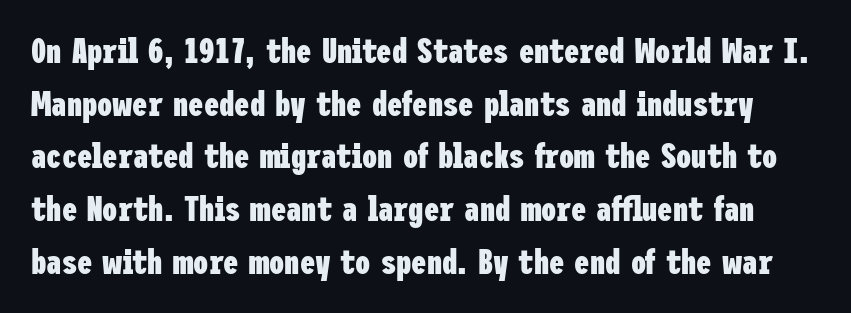
Q: Is the text bold? A: Yes.
Q: Is the text italic (slanted)? A: No, it is upright.
Q: Is the typeface a serif or a sans-serif typeface? A: Sans-serif.
Q: Is the text underlined? A: No.
Q: Is the spacing between letters normal or unusually wide? A: Normal.
Q: Is the spacing between lines tight, normal or loose? A: Normal.
Q: Width (condensed, normal, or wide)? A: Condensed.
Q: Stroke contrast? A: Low.
Q: x-height? A: Medium.
